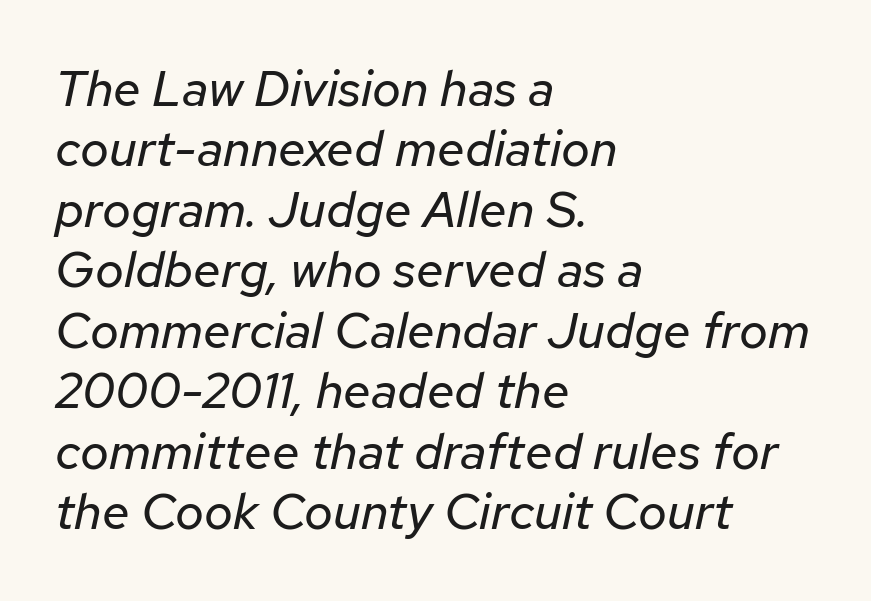
{"italic": "yes", "lean": "right", "slant_degrees": 12, "bold": "no", "weight": "regular", "width": "normal", "stroke_contrast": "low", "x_height": "medium", "monospaced": "no", "underline": "no", "align": "left", "line_spacing_ratio": 1.21, "letter_spacing": "normal", "letter_spacing_em": 0.0, "glyph_px": 50}
